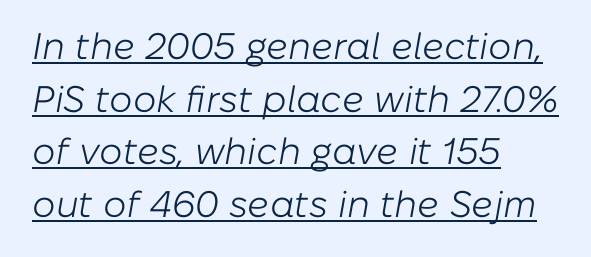
You could not count columns in this text — the font is proportionally spaced. The face used here has a pronounced slope to its letters. Notice how a bar underscores the lettering throughout. Whoever set this chose a conventional vertical rhythm.
